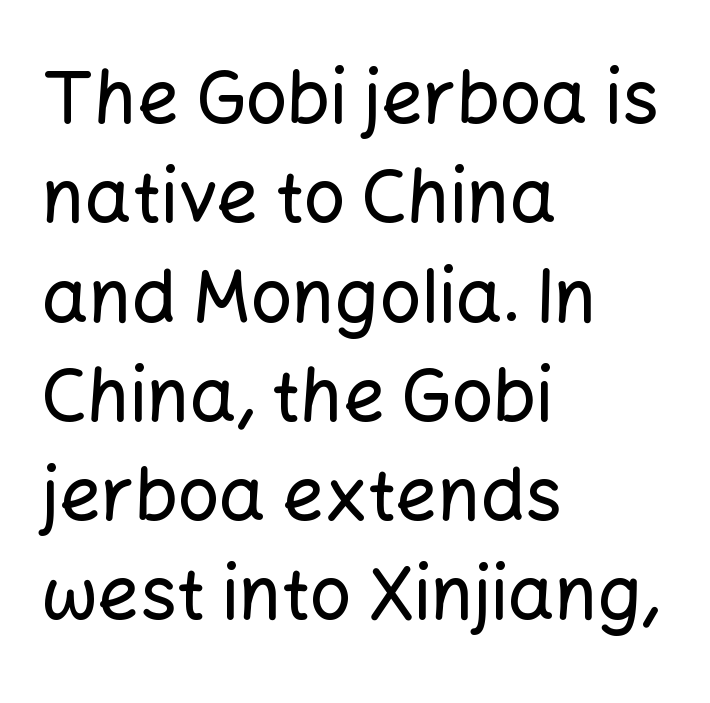
The image shows 73 px sans-serif type, upright; set left-aligned, normal line spacing (1.36x), normal letter spacing, not underlined; low stroke contrast and a medium x-height.
